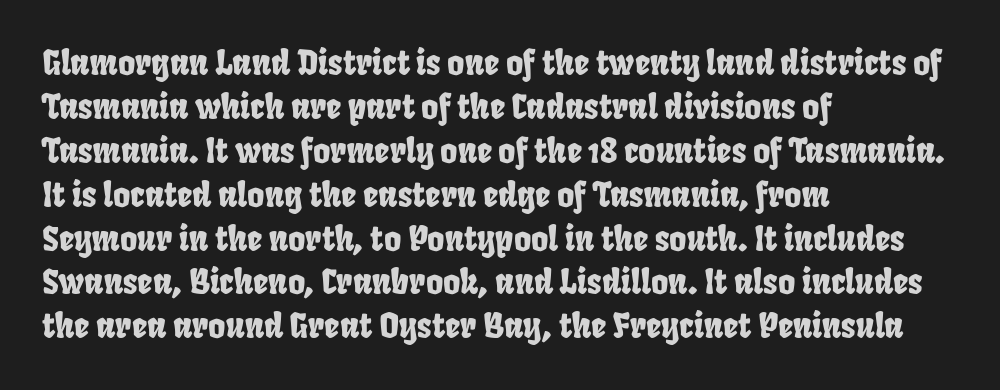
Q: Is the typeface a serif or a sans-serif typeface? A: Sans-serif.
Q: Is the text underlined? A: No.
Q: How is the paragraph aligned? A: Left-aligned.
Q: Is the spacing between letters normal or unusually wide? A: Normal.
Q: Is the spacing between lines tight, normal or loose? A: Normal.
Q: Width (condensed, normal, or wide)? A: Condensed.
Q: Stroke contrast? A: Low.
Q: x-height? A: Large.
Q: Monospaced? A: No.
